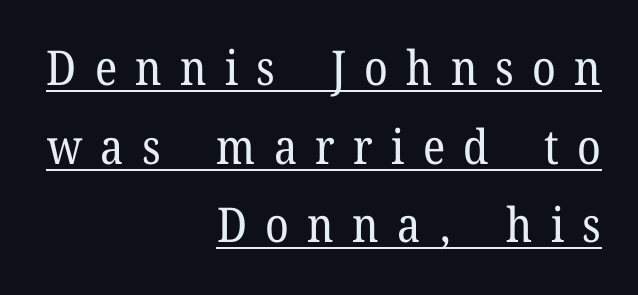
The lettering stays uniformly vertical, giving the passage a roman look. The font family rendered here belongs to the serif group. Here the designer chose a conventional face with non-uniform glyph widths. The rendering uses a moderate line-height, typical for paragraphs. The letterforms stand isolated, each surrounded by extra space.
